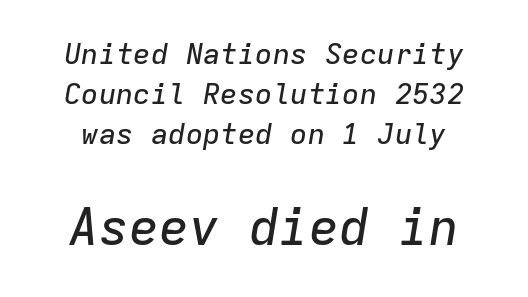
{"italic": "yes", "lean": "right", "slant_degrees": 9, "width": "normal", "stroke_contrast": "low", "x_height": "medium", "monospaced": "yes", "underline": "no", "line_spacing": "normal", "line_spacing_ratio": 1.38, "letter_spacing": "normal", "letter_spacing_em": 0.0, "larger_block": "second", "size_ratio": 1.72, "glyph_px": 50}
